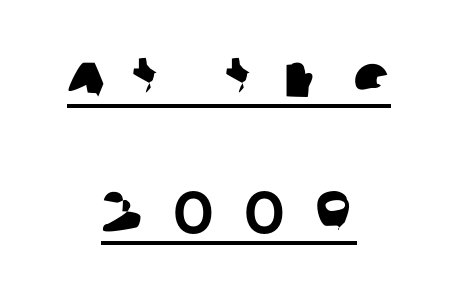
Q: Is the typeface a serif or a sans-serif typeface? A: Sans-serif.
Q: Is the text underlined? A: Yes.
Q: How is the paragraph aligned? A: Centered.
Q: Is the spacing between letters normal or unusually wide? A: Unusually wide.
Q: Is the spacing between lines tight, normal or loose? A: Loose.
Q: Width (condensed, normal, or wide)? A: Normal.
Q: Stroke contrast? A: Low.
Q: x-height? A: Large.
Q: Monospaced? A: No.
